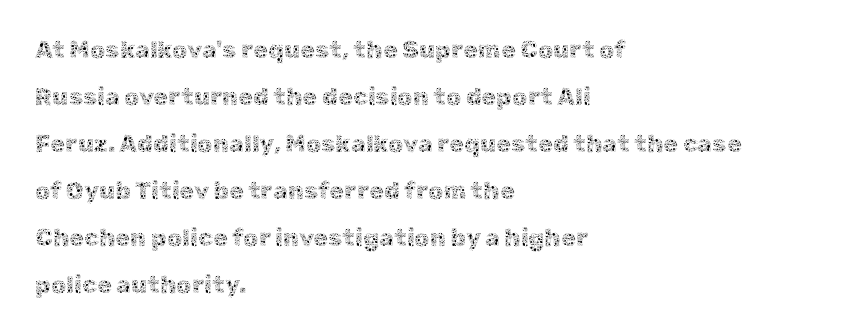
Q: Is the text bold? A: No.
Q: Is the text italic (slanted)? A: No, it is upright.
Q: Is the text underlined? A: No.
Q: How is the paragraph aligned? A: Left-aligned.
Q: Is the spacing between letters normal or unusually wide? A: Normal.
Q: Is the spacing between lines tight, normal or loose? A: Loose.
